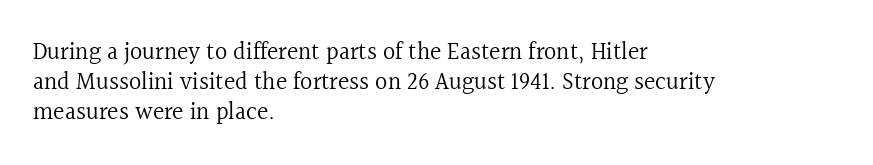
If you drew a line through each stem, it would be perfectly vertical. Tracking value appears to be zero — textbook default spacing. The rag falls on the right side of this text block. The face looks like a standard text weight, possibly lighter. The string is rendered with underlining switched off.
